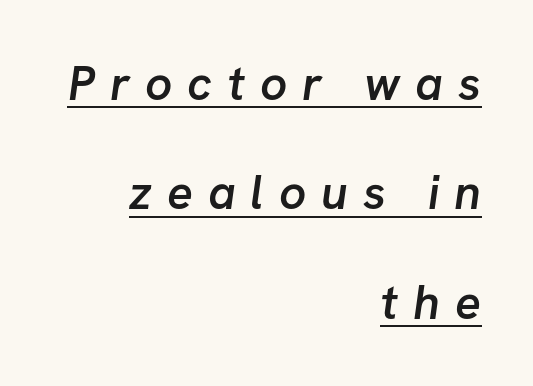
The image shows 48 px semibold sans-serif type; set right-aligned, loose line spacing (2.28x), unusually wide letter spacing (+0.31 em), underlined; low stroke contrast and a medium x-height.
